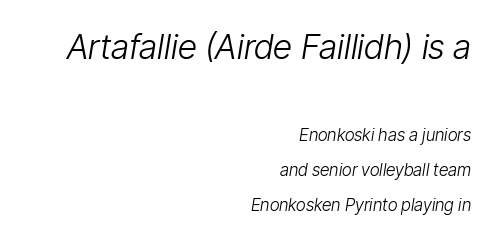
The font sits on the lighter half of the weight spectrum, regular included. The designer dialed line spacing up above the default. These lines are set flush right with a ragged left edge. A typesetter would call this proportional, since set widths differ per character. Underlining? Definitely not there. The rendering shrinks the type as you move from the upper chunk to the lower.
